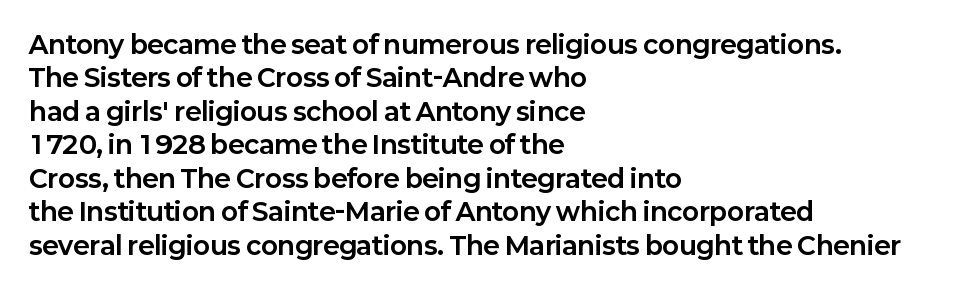
Q: Is the text bold? A: Yes.
Q: Is the text italic (slanted)? A: No, it is upright.
Q: Is the text underlined? A: No.
Q: How is the paragraph aligned? A: Left-aligned.
Q: Is the spacing between letters normal or unusually wide? A: Normal.
Q: Is the spacing between lines tight, normal or loose? A: Normal.
